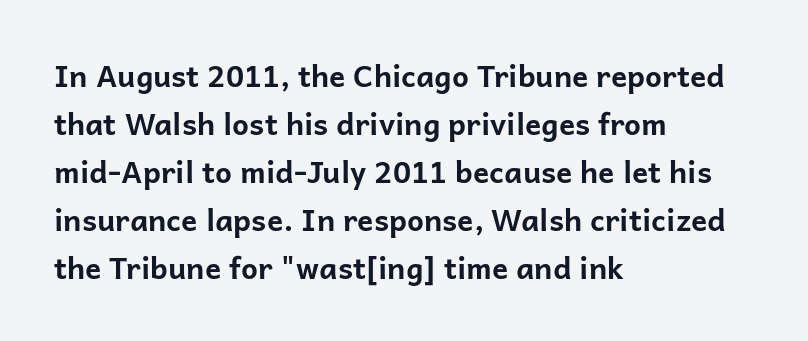
Is there much room between lines? A standard amount, neither cramped nor airy. I'd call this a sans setting — the letters go barefoot. Short and long lines alike share a common starting point at left. Honestly, the letter spacing is just normal — you wouldn't notice it. Here the designer chose a conventional face with non-uniform glyph widths.
